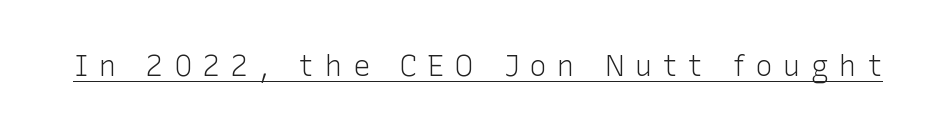
Upright lettering throughout. The font family rendered here belongs to the sans-serif group. The sample's only ornament is a line tracing under the words. Spacing verdict: proportional, widths tailored to each character. No extra ink here — the face is not bold.
